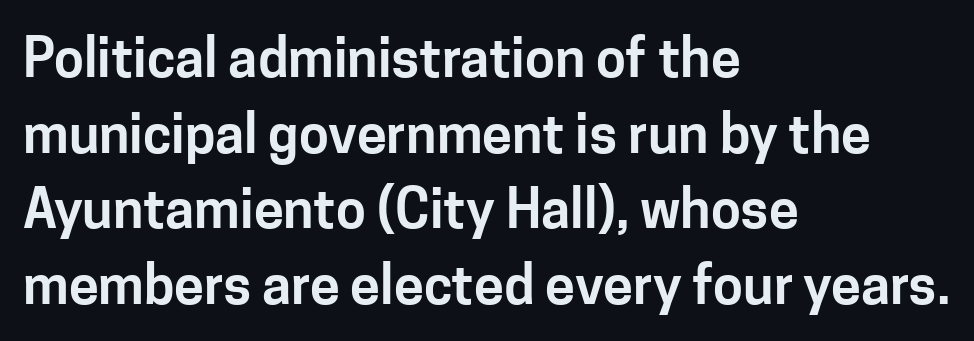
Q: Is the text italic (slanted)? A: No, it is upright.
Q: Is the typeface a serif or a sans-serif typeface? A: Sans-serif.
Q: Is the text underlined? A: No.
Q: How is the paragraph aligned? A: Left-aligned.
Q: Is the spacing between letters normal or unusually wide? A: Normal.
Q: Is the spacing between lines tight, normal or loose? A: Normal.
Q: Width (condensed, normal, or wide)? A: Normal.
Q: Stroke contrast? A: Low.
Q: x-height? A: Medium.
Q: Monospaced? A: No.
